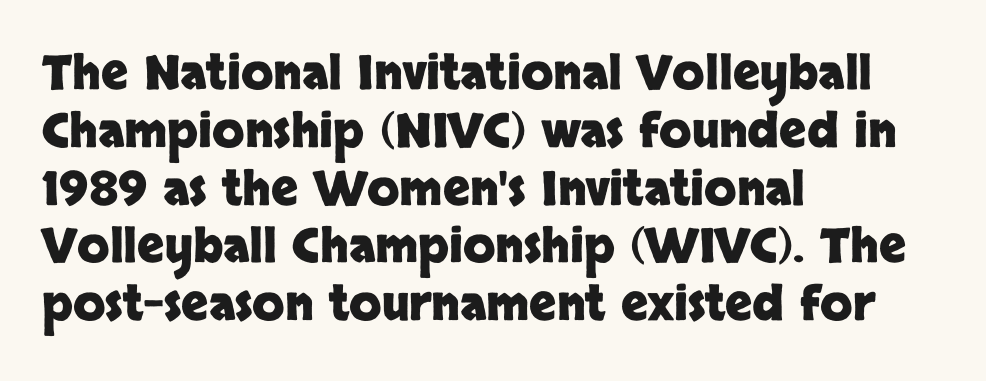
The image shows 47 px heavy sans-serif type, upright; set left-aligned, line spacing 1.23x, normal letter spacing, not underlined; low stroke contrast and a large x-height.
